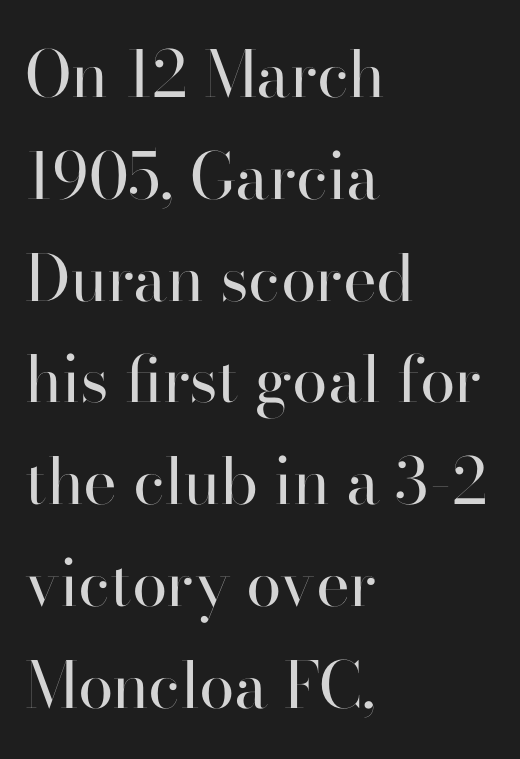
Has an underline been added? It has not. Characters remain perfectly vertical along every line. In CSS terms this would be text-align: left. Proportional: the letters do not fall into vertical columns.
